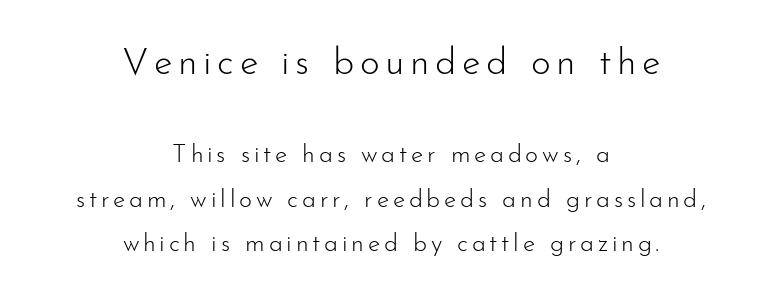
{"serif": "no", "italic": "no", "bold": "no", "weight": "light", "width": "normal", "stroke_contrast": "low", "x_height": "small", "monospaced": "no", "underline": "no", "align": "center", "line_spacing_ratio": 1.78, "larger_block": "first", "size_ratio": 1.52, "glyph_px": 38}
